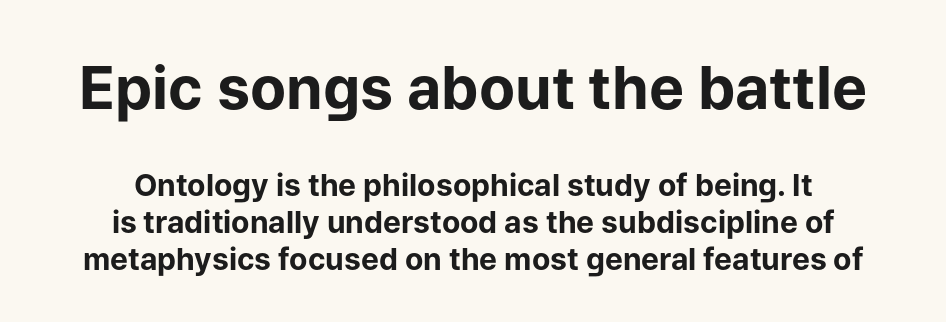
{"serif": "no", "italic": "no", "bold": "yes", "weight": "bold", "width": "normal", "stroke_contrast": "low", "x_height": "medium", "monospaced": "no", "underline": "no", "align": "center", "line_spacing_ratio": 1.23, "letter_spacing": "normal", "letter_spacing_em": 0.0, "larger_block": "first", "size_ratio": 1.97, "glyph_px": 59}
